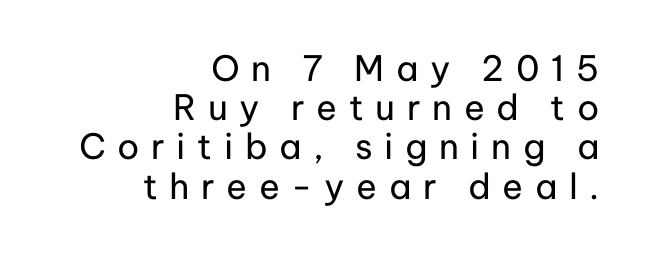
Q: Is the text bold? A: No.
Q: Is the text italic (slanted)? A: No, it is upright.
Q: Is the typeface a serif or a sans-serif typeface? A: Sans-serif.
Q: Is the text underlined? A: No.
Q: How is the paragraph aligned? A: Right-aligned.
Q: Is the spacing between letters normal or unusually wide? A: Unusually wide.
Q: Is the spacing between lines tight, normal or loose? A: Tight.
Q: Width (condensed, normal, or wide)? A: Normal.
Q: Stroke contrast? A: Low.
Q: x-height? A: Medium.
Q: Monospaced? A: No.
